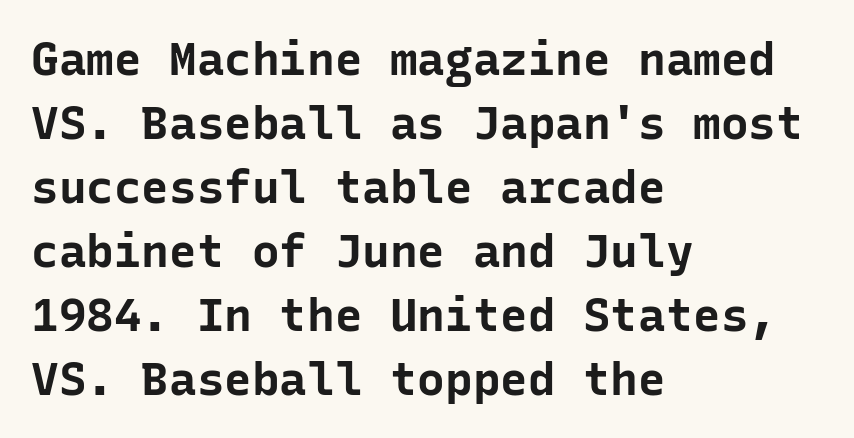
Q: Is the text bold? A: Yes.
Q: Is the text italic (slanted)? A: No, it is upright.
Q: Is the typeface a serif or a sans-serif typeface? A: Sans-serif.
Q: Is the text underlined? A: No.
Q: How is the paragraph aligned? A: Left-aligned.
Q: Is the spacing between letters normal or unusually wide? A: Normal.
Q: Is the spacing between lines tight, normal or loose? A: Normal.
Q: Width (condensed, normal, or wide)? A: Normal.
Q: Stroke contrast? A: Low.
Q: x-height? A: Medium.
Q: Monospaced? A: Yes.
